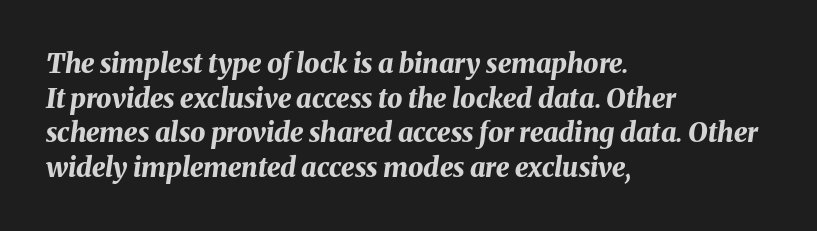
Q: Is the text bold? A: Yes.
Q: Is the text italic (slanted)? A: Yes, it leans right by about 8 degrees.
Q: Is the text underlined? A: No.
Q: How is the paragraph aligned? A: Left-aligned.
Q: Is the spacing between letters normal or unusually wide? A: Normal.
Q: Is the spacing between lines tight, normal or loose? A: Normal.
